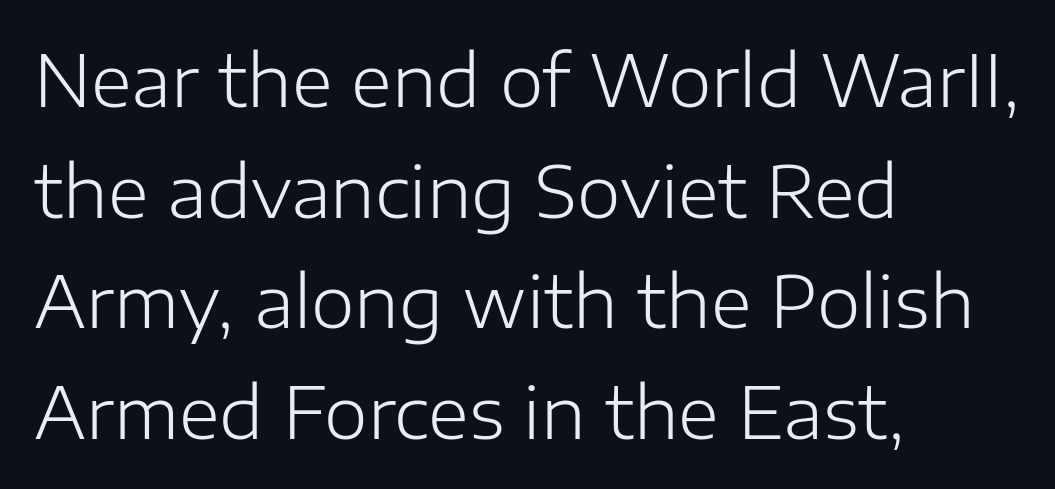
Q: Is the text bold? A: No.
Q: Is the text italic (slanted)? A: No, it is upright.
Q: Is the typeface a serif or a sans-serif typeface? A: Sans-serif.
Q: Is the text underlined? A: No.
Q: How is the paragraph aligned? A: Left-aligned.
Q: Is the spacing between letters normal or unusually wide? A: Normal.
Q: Is the spacing between lines tight, normal or loose? A: Normal.
Q: Width (condensed, normal, or wide)? A: Normal.
Q: Stroke contrast? A: Low.
Q: x-height? A: Medium.
Q: Monospaced? A: No.
